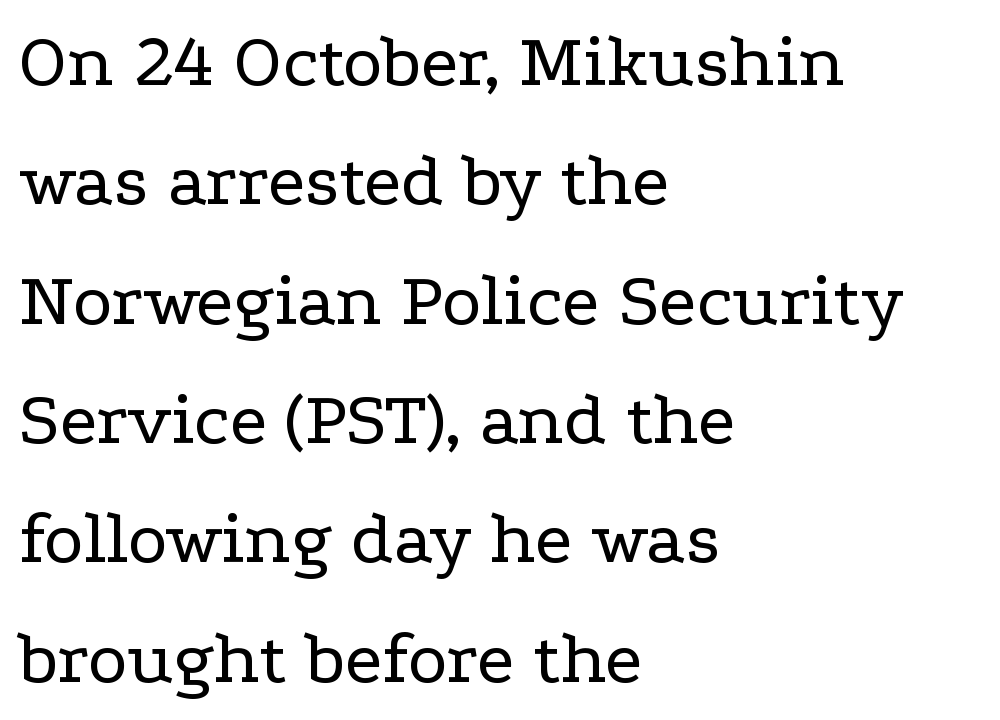
{"serif": "yes", "italic": "no", "bold": "no", "weight": "regular", "width": "wide", "stroke_contrast": "low", "x_height": "medium", "monospaced": "no", "underline": "no", "align": "left", "line_spacing": "normal", "line_spacing_ratio": 1.57, "letter_spacing": "normal", "letter_spacing_em": 0.0, "glyph_px": 76}
